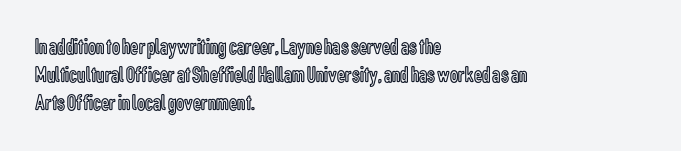
The image shows 23 px text type, upright; set left-aligned, line spacing 1.22x, normal letter spacing, not underlined.
